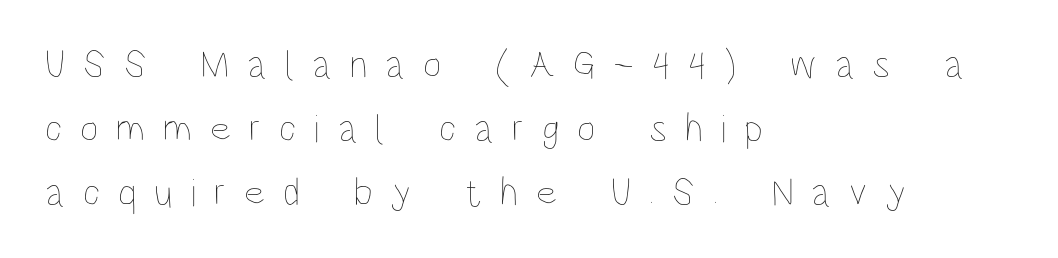
The paragraph shown leans on its left margin. Summary of vertical rhythm: regular, with standard interline spacing. Is this a fixed-width face? No — the glyphs have proportional, varying widths. Only glyphs here, with clear space below each row.
